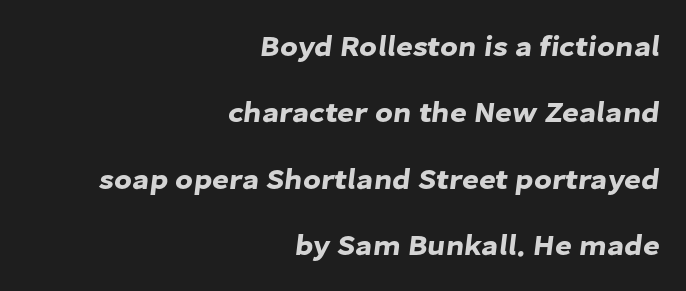
The image shows 29 px sans-serif type; set right-aligned, loose line spacing (2.29x), normal letter spacing, not underlined; low stroke contrast and a medium x-height.
